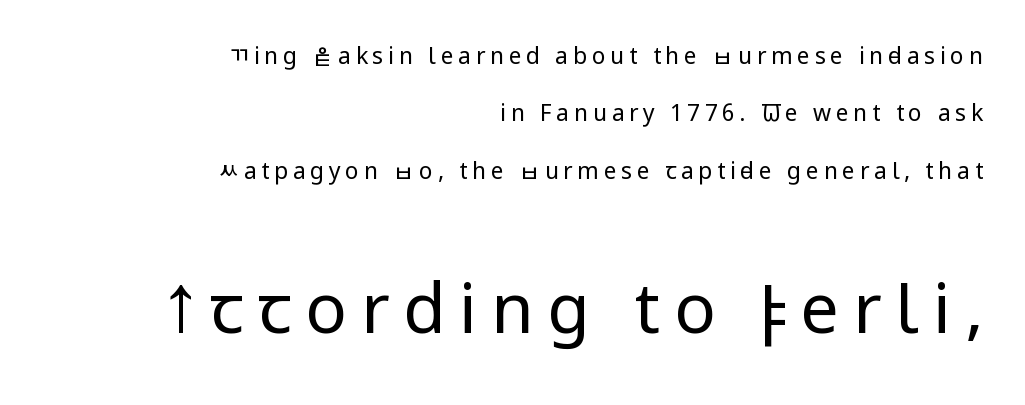
Upright lettering throughout. This sample uses a sans-serif face. Clear beneath every line of the passage. Note the varied advance widths — an 'i' is clearly narrower than an 'm'. Heft: none added — not bold. Interline gaps are noticeably wide in this sample.
